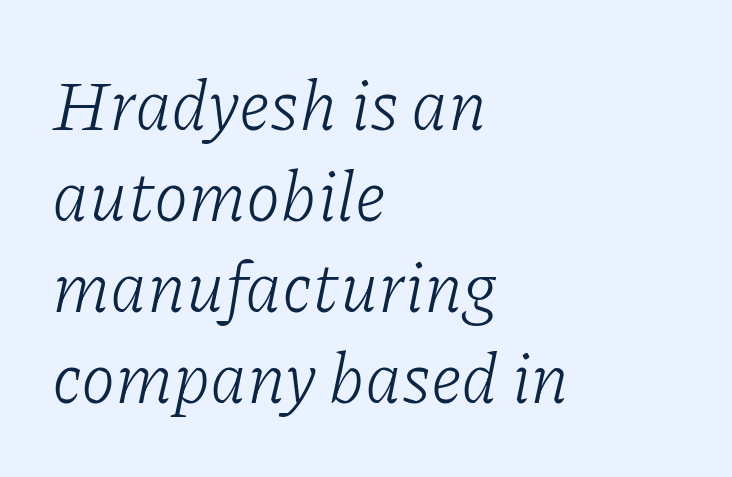
Q: Is the text bold? A: No.
Q: Is the text italic (slanted)? A: Yes, it leans right by about 11 degrees.
Q: Is the typeface a serif or a sans-serif typeface? A: Serif.
Q: Is the text underlined? A: No.
Q: How is the paragraph aligned? A: Left-aligned.
Q: Is the spacing between letters normal or unusually wide? A: Normal.
Q: Is the spacing between lines tight, normal or loose? A: Normal.
Q: Width (condensed, normal, or wide)? A: Normal.
Q: Stroke contrast? A: Low.
Q: x-height? A: Medium.
Q: Monospaced? A: No.
